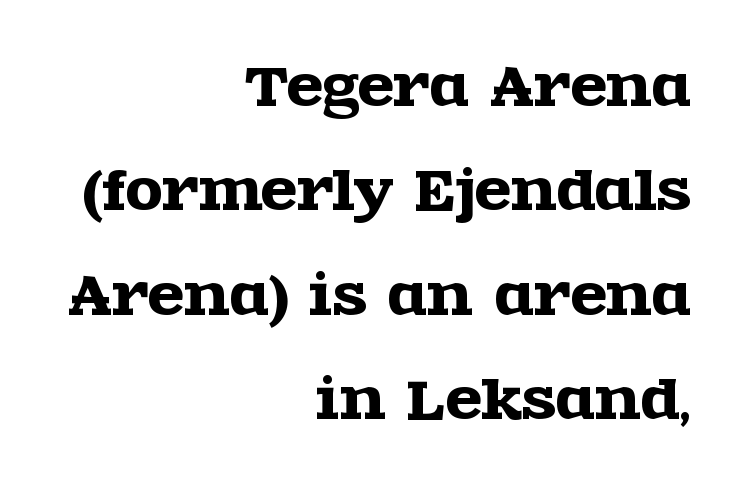
{"serif": "yes", "italic": "no", "width": "wide", "x_height": "large", "monospaced": "no", "underline": "no", "align": "right", "line_spacing": "loose", "line_spacing_ratio": 1.97, "letter_spacing": "normal", "letter_spacing_em": 0.0, "glyph_px": 53}
